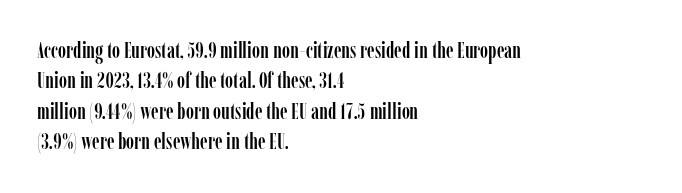
Q: Is the text italic (slanted)? A: No, it is upright.
Q: Is the text underlined? A: No.
Q: How is the paragraph aligned? A: Left-aligned.
Q: Is the spacing between letters normal or unusually wide? A: Normal.
Q: Is the spacing between lines tight, normal or loose? A: Normal.
